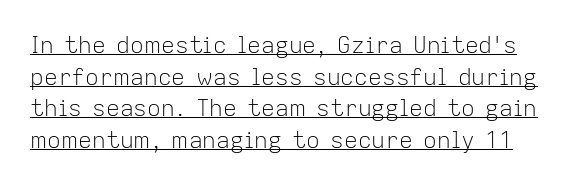
Ordinary non-slanted type is in use. Honestly, the letter spacing is just normal — you wouldn't notice it. You can see a thin bar hugging the bottom of the glyphs. Evenly set lines give the paragraph a standard silhouette.
